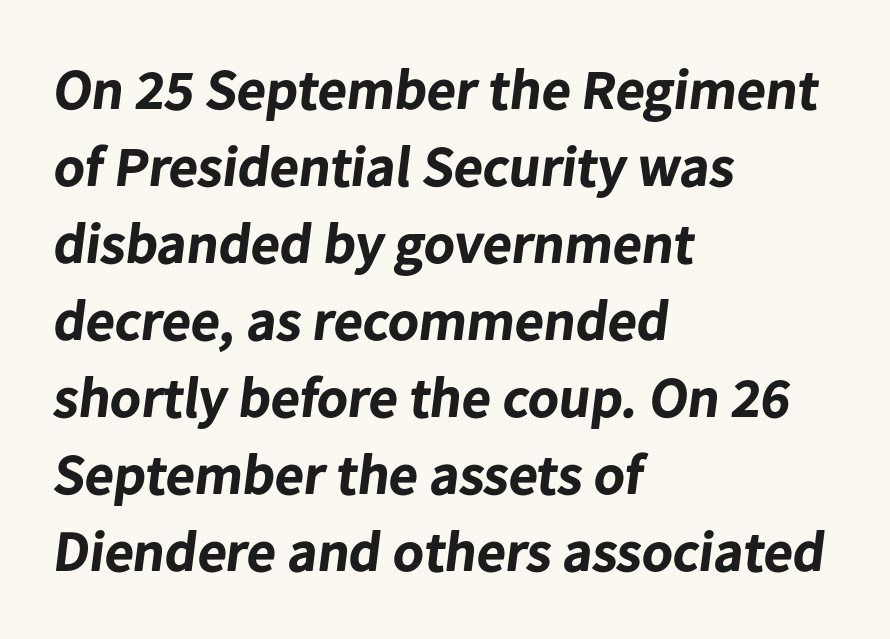
The image shows 57 px bold sans-serif type; set left-aligned, normal line spacing (1.35x), normal letter spacing, not underlined; low stroke contrast and a medium x-height.
